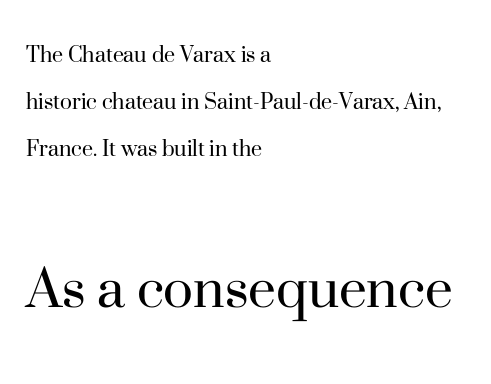
{"serif": "yes", "italic": "no", "bold": "no", "weight": "regular", "width": "normal", "stroke_contrast": "high", "x_height": "small", "monospaced": "no", "underline": "no", "align": "left", "line_spacing_ratio": 1.89, "letter_spacing": "normal", "letter_spacing_em": 0.0, "larger_block": "second", "size_ratio": 2.52, "glyph_px": 63}
